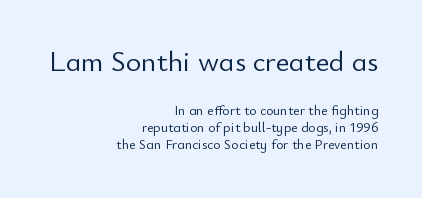
Q: Is the text bold? A: No.
Q: Is the text italic (slanted)? A: No, it is upright.
Q: Is the typeface a serif or a sans-serif typeface? A: Sans-serif.
Q: Is the text underlined? A: No.
Q: How is the paragraph aligned? A: Right-aligned.
Q: Is the spacing between letters normal or unusually wide? A: Normal.
Q: Which block of text is set in a larger size, the first (top) or the second (bottom)? A: The first (top) one.
Q: Width (condensed, normal, or wide)? A: Normal.
Q: Stroke contrast? A: Low.
Q: x-height? A: Small.
Q: Monospaced? A: No.
